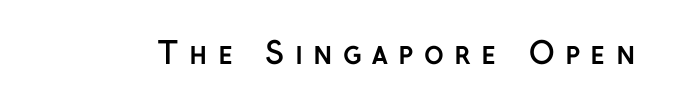
Q: Is the text bold? A: Yes.
Q: Is the text italic (slanted)? A: No, it is upright.
Q: Is the typeface a serif or a sans-serif typeface? A: Sans-serif.
Q: Is the text underlined? A: No.
Q: Is the spacing between letters normal or unusually wide? A: Unusually wide.
Q: Width (condensed, normal, or wide)? A: Normal.
Q: Stroke contrast? A: Low.
Q: x-height? A: Medium.
Q: Monospaced? A: No.
